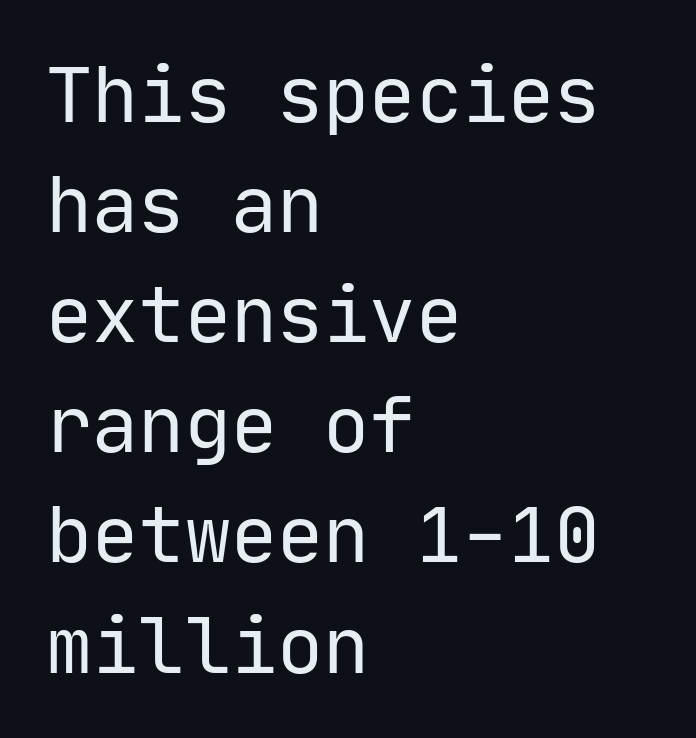
Q: Is the text bold? A: No.
Q: Is the text italic (slanted)? A: No, it is upright.
Q: Is the typeface a serif or a sans-serif typeface? A: Sans-serif.
Q: Is the text underlined? A: No.
Q: How is the paragraph aligned? A: Left-aligned.
Q: Is the spacing between letters normal or unusually wide? A: Normal.
Q: Is the spacing between lines tight, normal or loose? A: Normal.
Q: Width (condensed, normal, or wide)? A: Normal.
Q: Stroke contrast? A: Low.
Q: x-height? A: Medium.
Q: Monospaced? A: Yes.
